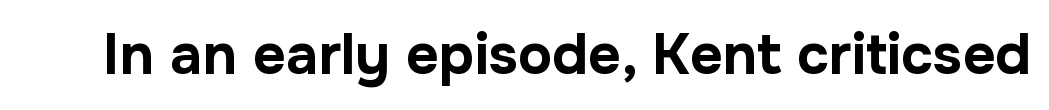
Q: Is the text bold? A: Yes.
Q: Is the text italic (slanted)? A: No, it is upright.
Q: Is the typeface a serif or a sans-serif typeface? A: Sans-serif.
Q: Is the text underlined? A: No.
Q: Is the spacing between letters normal or unusually wide? A: Normal.
Q: Width (condensed, normal, or wide)? A: Normal.
Q: Stroke contrast? A: Low.
Q: x-height? A: Medium.
Q: Monospaced? A: No.
